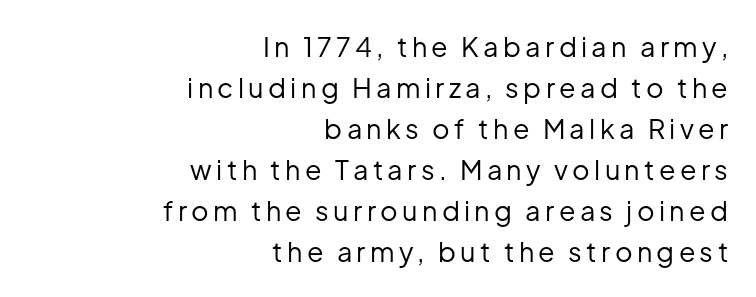
The image shows 27 px text type, upright; set right-aligned, normal line spacing (1.52x), not underlined.
